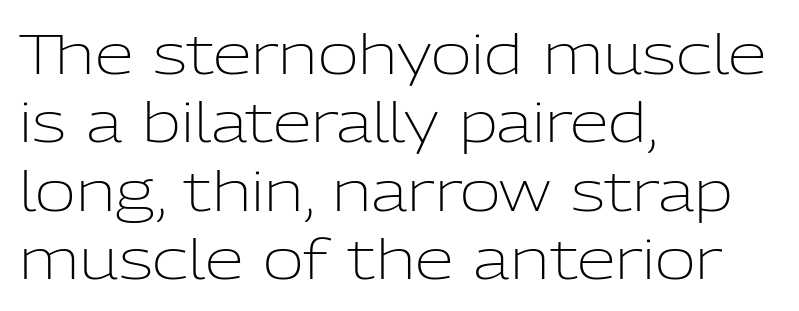
Q: Is the text bold? A: No.
Q: Is the text italic (slanted)? A: No, it is upright.
Q: Is the typeface a serif or a sans-serif typeface? A: Sans-serif.
Q: Is the text underlined? A: No.
Q: How is the paragraph aligned? A: Left-aligned.
Q: Is the spacing between letters normal or unusually wide? A: Normal.
Q: Width (condensed, normal, or wide)? A: Normal.
Q: Stroke contrast? A: Low.
Q: x-height? A: Medium.
Q: Monospaced? A: No.
